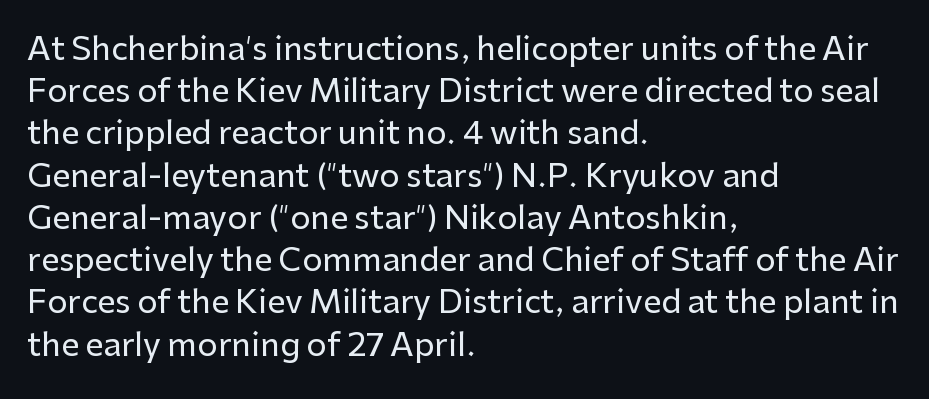
Each line starts at the same left margin while the right side varies. Ascenders rise straight up at ninety degrees. Each word holds together tightly as a unit, with standard inter-letter gaps. Quick note: interline space is typical.
